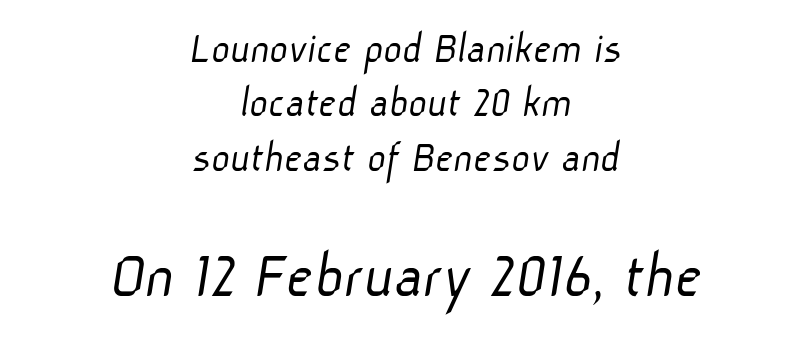
The image shows 68 px light sans-serif type; set centered, line spacing 1.21x, normal letter spacing, not underlined; the second (bottom) block is 1.51x larger; low stroke contrast and a medium x-height.
